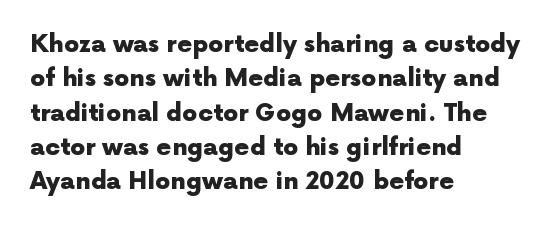
{"italic": "no", "bold": "yes", "underline": "no", "align": "left", "line_spacing": "normal", "line_spacing_ratio": 1.43, "letter_spacing": "normal", "letter_spacing_em": 0.0, "glyph_px": 24}
